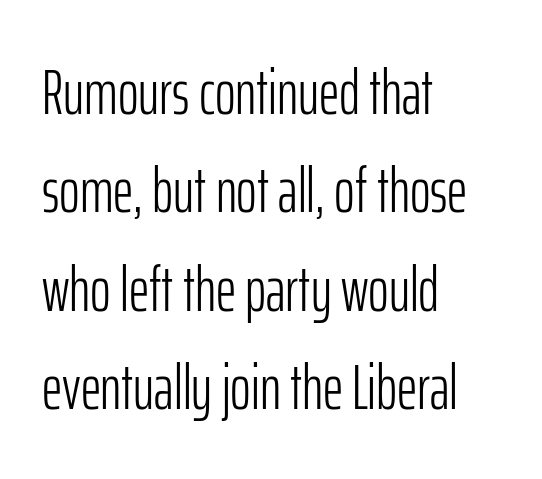
Is the type heavy? It reads as light-to-regular instead. Check under the words: just untouched page. Do the characters align in a grid? No, the font is proportional. Notice how the stems are strictly vertical — no italics here. Characters follow at the spacing the type designer built in.
